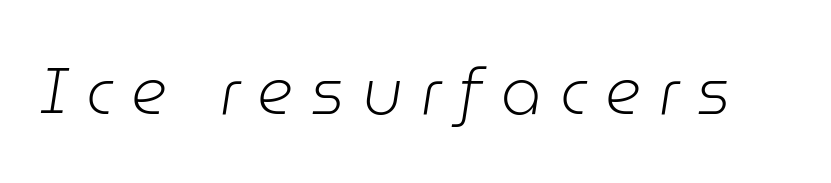
The image shows 64 px light type, italic (leaning right); set unusually wide letter spacing (+0.28 em), not underlined; low stroke contrast and a medium x-height.
